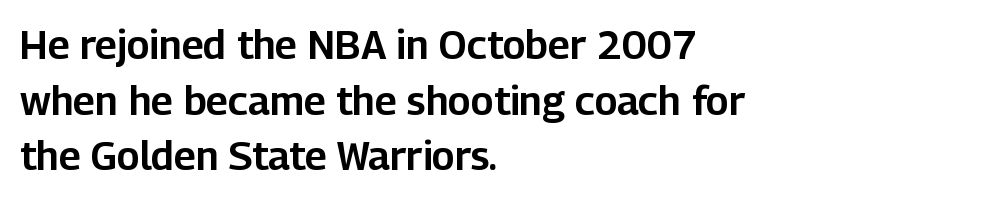
Q: Is the text italic (slanted)? A: No, it is upright.
Q: Is the typeface a serif or a sans-serif typeface? A: Sans-serif.
Q: Is the text underlined? A: No.
Q: How is the paragraph aligned? A: Left-aligned.
Q: Is the spacing between letters normal or unusually wide? A: Normal.
Q: Is the spacing between lines tight, normal or loose? A: Normal.
Q: Width (condensed, normal, or wide)? A: Normal.
Q: Stroke contrast? A: Low.
Q: x-height? A: Medium.
Q: Monospaced? A: No.
